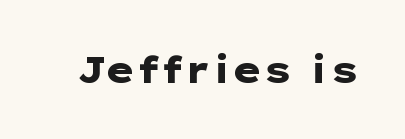
{"serif": "no", "italic": "no", "bold": "yes", "weight": "heavy", "width": "wide", "stroke_contrast": "low", "x_height": "medium", "underline": "no", "letter_spacing": "normal", "letter_spacing_em": 0.0, "glyph_px": 36}
